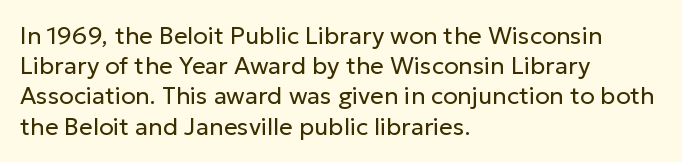
Q: Is the text bold? A: No.
Q: Is the text italic (slanted)? A: No, it is upright.
Q: Is the text underlined? A: No.
Q: How is the paragraph aligned? A: Left-aligned.
Q: Is the spacing between letters normal or unusually wide? A: Normal.
Q: Is the spacing between lines tight, normal or loose? A: Normal.
